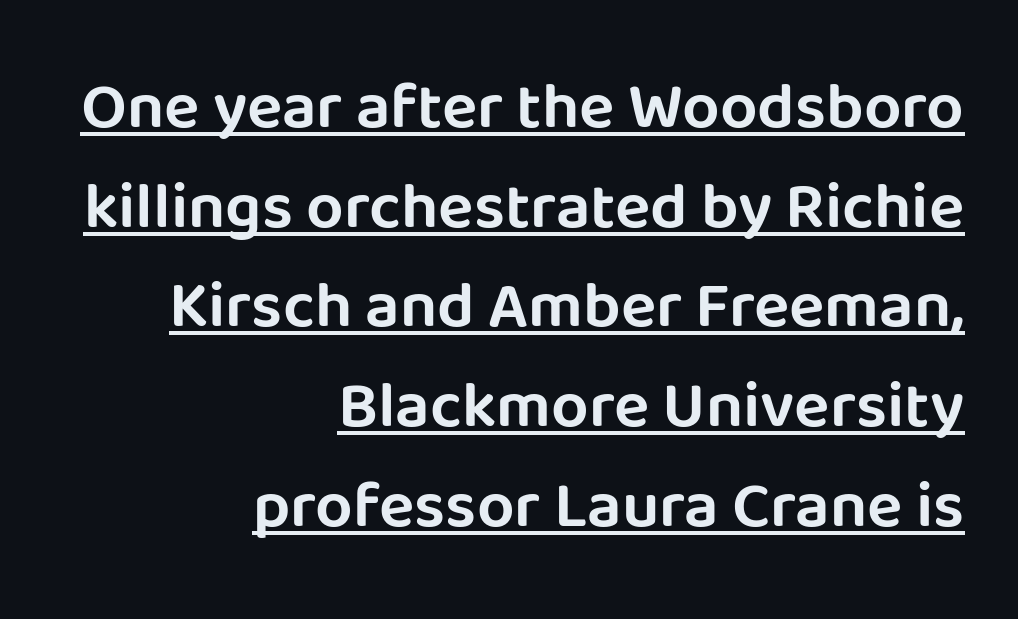
The image shows 66 px sans-serif type, upright; set right-aligned, normal line spacing (1.51x), normal letter spacing, underlined; low stroke contrast and a large x-height.
